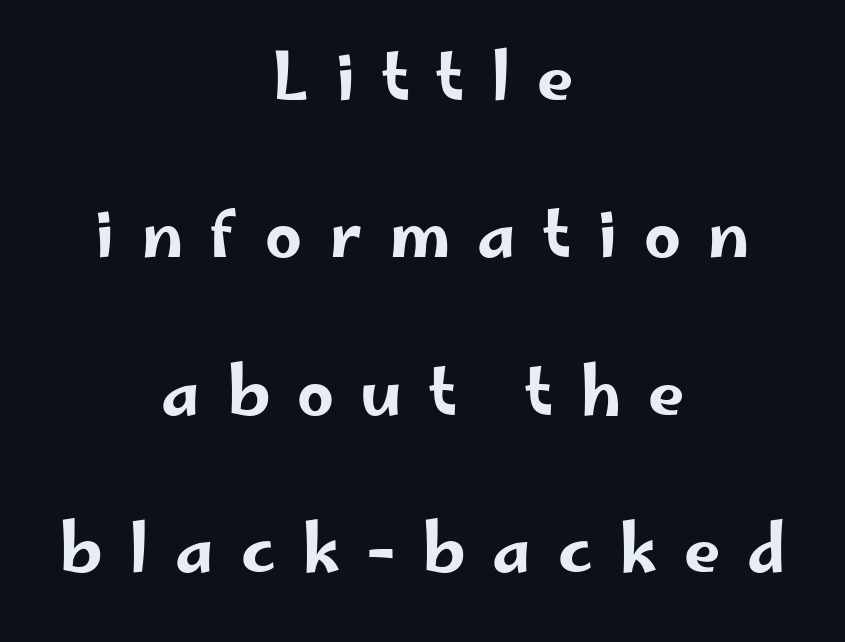
Each letter keeps its own natural width here, so spacing adapts to shape. Typographically, this falls in the sans-serif category. Vertically, the passage feels expansive, rows floating well apart. Inter-character spacing is expanded well beyond the font's built-in metrics. Characters remain perfectly vertical along every line. A clean baseline with only descenders dipping below it.
